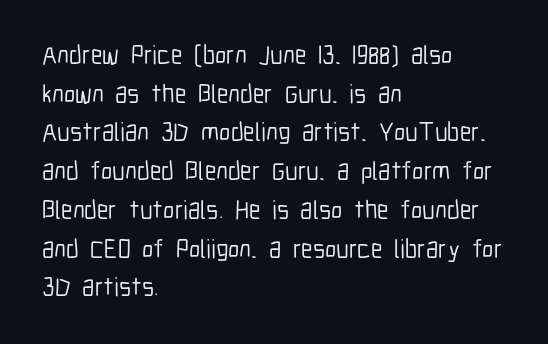
If you measured baseline to baseline, you'd find a middling distance. The line texture is even and compact thanks to regular tracking. Descender tails drop into unmarked territory. Posture: upright roman. Horizontally, the lines are justified to the leading edge only.
